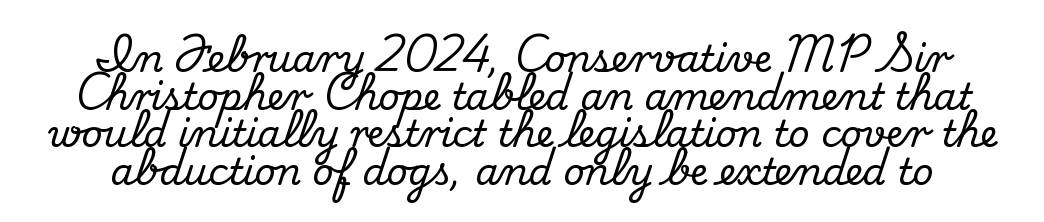
The letterforms sit shoulder to shoulder at normal distance. Words float on clear page, feet unadorned. Examine the stroke ends and you'll spot serifs.
